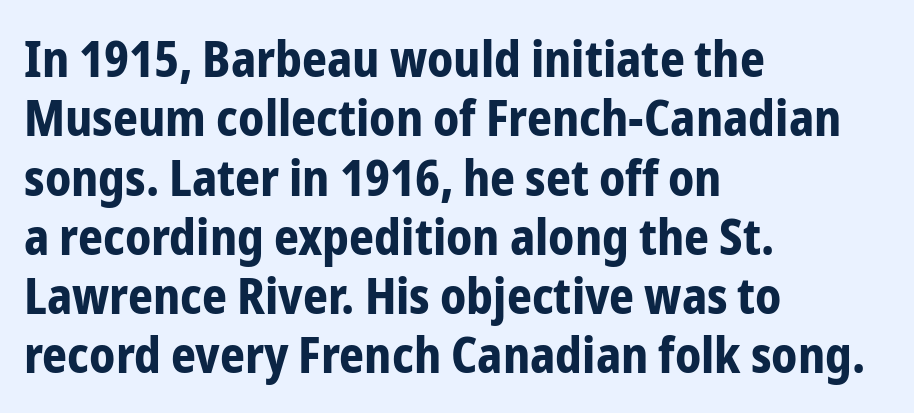
No word sits above an underline. Nothing unusual about the tracking: characters are spaced as the font intends. You can tell from the bare stems that sans-serif type was used. Character widths vary here, with narrow letters taking less room than wide ones. These lines stack with their left ends in a neat column. It's the straight-up-and-down kind of type.
